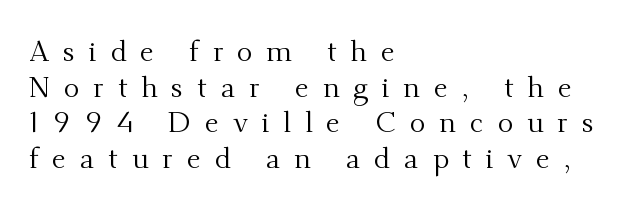
{"serif": "yes", "italic": "no", "bold": "no", "weight": "regular", "width": "normal", "stroke_contrast": "medium", "x_height": "small", "monospaced": "no", "underline": "no", "align": "left", "line_spacing_ratio": 1.23, "letter_spacing": "wide", "letter_spacing_em": 0.48, "glyph_px": 29}
